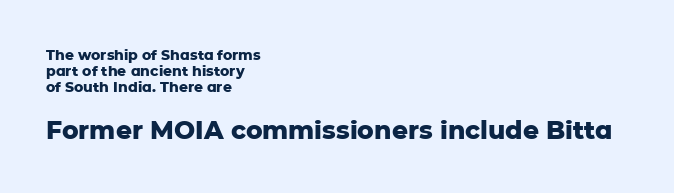
Q: Is the text bold? A: Yes.
Q: Is the text italic (slanted)? A: No, it is upright.
Q: Is the text underlined? A: No.
Q: How is the paragraph aligned? A: Left-aligned.
Q: Is the spacing between letters normal or unusually wide? A: Normal.
Q: Is the spacing between lines tight, normal or loose? A: Tight.
Q: Which block of text is set in a larger size, the first (top) or the second (bottom)? A: The second (bottom) one.
